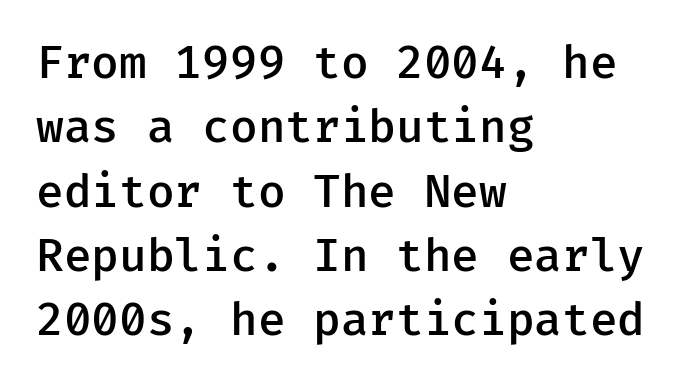
{"serif": "no", "italic": "no", "bold": "semi", "weight": "semibold", "width": "normal", "stroke_contrast": "low", "x_height": "medium", "underline": "no", "align": "left", "line_spacing": "normal", "line_spacing_ratio": 1.43, "letter_spacing": "normal", "letter_spacing_em": 0.0, "glyph_px": 45}
